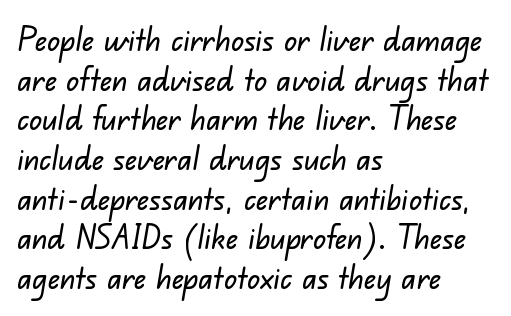
Tracking here is standard; glyphs follow each other at the usual distance. To sum up the face: it is a sans, with no serifs. The strip under each line holds only bare page. The rag falls on the right side of this text block.
